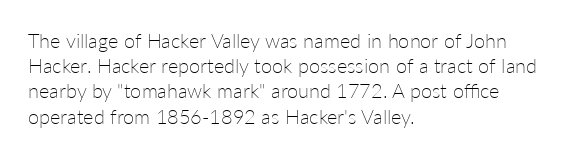
Q: Is the text bold? A: No.
Q: Is the text italic (slanted)? A: No, it is upright.
Q: Is the text underlined? A: No.
Q: How is the paragraph aligned? A: Left-aligned.
Q: Is the spacing between letters normal or unusually wide? A: Normal.
Q: Is the spacing between lines tight, normal or loose? A: Normal.
